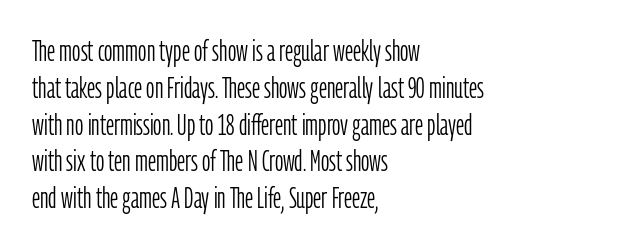
{"serif": "no", "italic": "no", "bold": "no", "weight": "light", "width": "condensed", "stroke_contrast": "low", "x_height": "medium", "monospaced": "no", "underline": "no", "align": "left", "line_spacing": "normal", "line_spacing_ratio": 1.27, "letter_spacing": "normal", "letter_spacing_em": 0.0, "glyph_px": 29}
